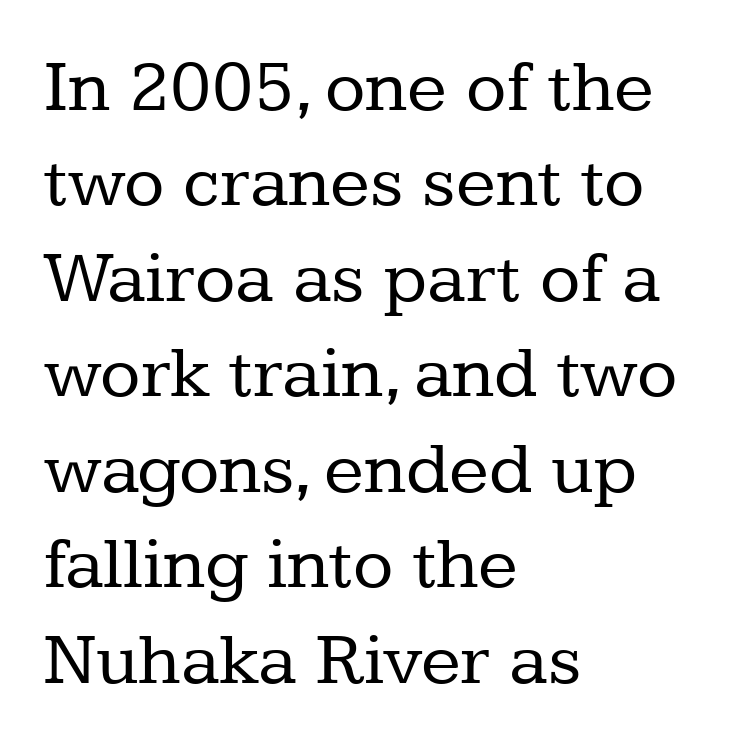
Q: Is the text bold? A: No.
Q: Is the text italic (slanted)? A: No, it is upright.
Q: Is the typeface a serif or a sans-serif typeface? A: Serif.
Q: Is the text underlined? A: No.
Q: How is the paragraph aligned? A: Left-aligned.
Q: Is the spacing between letters normal or unusually wide? A: Normal.
Q: Is the spacing between lines tight, normal or loose? A: Normal.
Q: Width (condensed, normal, or wide)? A: Normal.
Q: Stroke contrast? A: Low.
Q: x-height? A: Medium.
Q: Monospaced? A: No.
